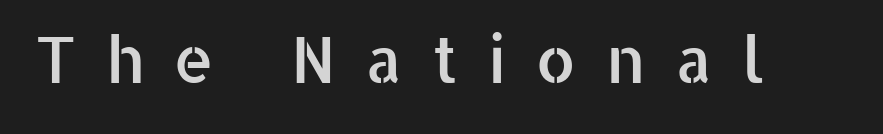
Spacing between characters has been opened up far beyond the box default. The font's upright variant was chosen for this text. The string is rendered with underlining switched off. The rendering uses natural spacing where letterforms have individual widths. In terms of letterform style, serifs are entirely absent.
